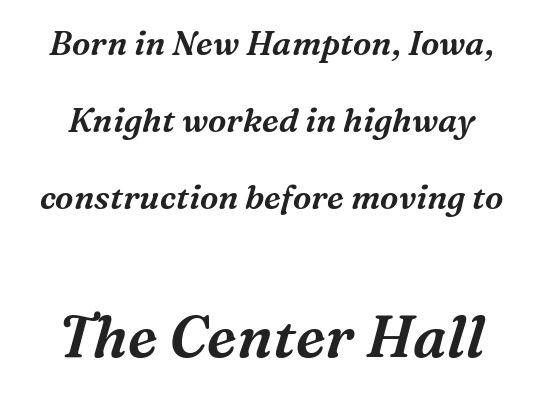
{"serif": "yes", "italic": "yes", "lean": "right", "slant_degrees": 16, "width": "normal", "stroke_contrast": "medium", "x_height": "medium", "monospaced": "no", "underline": "no", "line_spacing": "loose", "line_spacing_ratio": 2.34, "letter_spacing": "normal", "letter_spacing_em": 0.0, "larger_block": "second", "size_ratio": 1.76, "glyph_px": 58}
